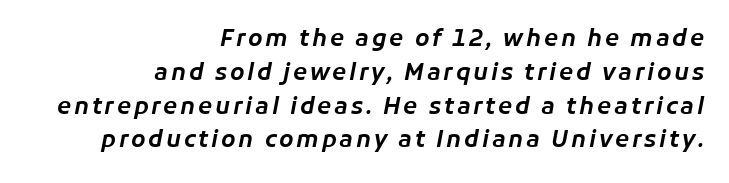
Q: Is the text italic (slanted)? A: Yes, it leans right by about 11 degrees.
Q: Is the text underlined? A: No.
Q: How is the paragraph aligned? A: Right-aligned.
Q: Is the spacing between lines tight, normal or loose? A: Normal.
